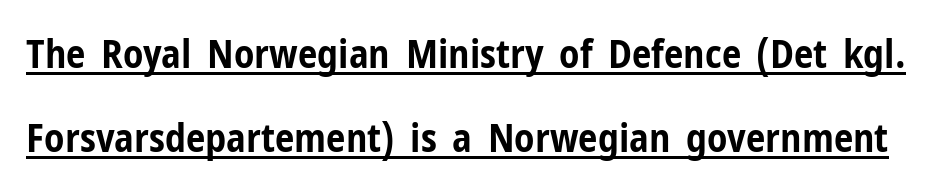
Q: Is the text bold? A: Yes.
Q: Is the text italic (slanted)? A: No, it is upright.
Q: Is the typeface a serif or a sans-serif typeface? A: Sans-serif.
Q: Is the text underlined? A: Yes.
Q: Is the spacing between letters normal or unusually wide? A: Normal.
Q: Is the spacing between lines tight, normal or loose? A: Loose.
Q: Width (condensed, normal, or wide)? A: Condensed.
Q: Stroke contrast? A: Low.
Q: x-height? A: Medium.
Q: Monospaced? A: No.
